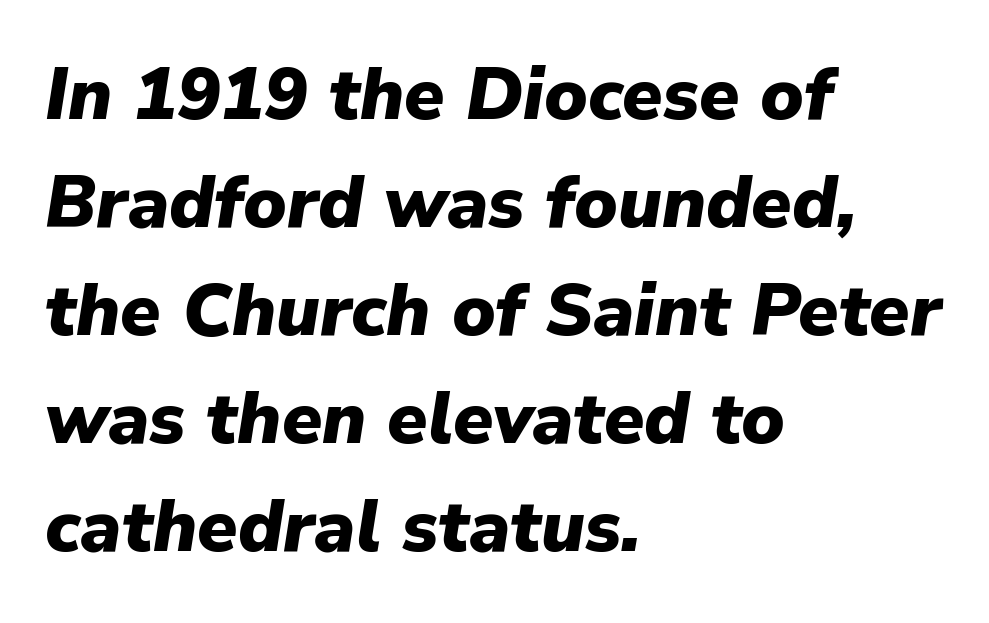
{"italic": "yes", "lean": "right", "slant_degrees": 9, "bold": "yes", "weight": "heavy", "width": "normal", "stroke_contrast": "low", "x_height": "medium", "monospaced": "no", "underline": "no", "align": "left", "line_spacing": "normal", "line_spacing_ratio": 1.48, "letter_spacing": "normal", "letter_spacing_em": 0.0, "glyph_px": 73}
